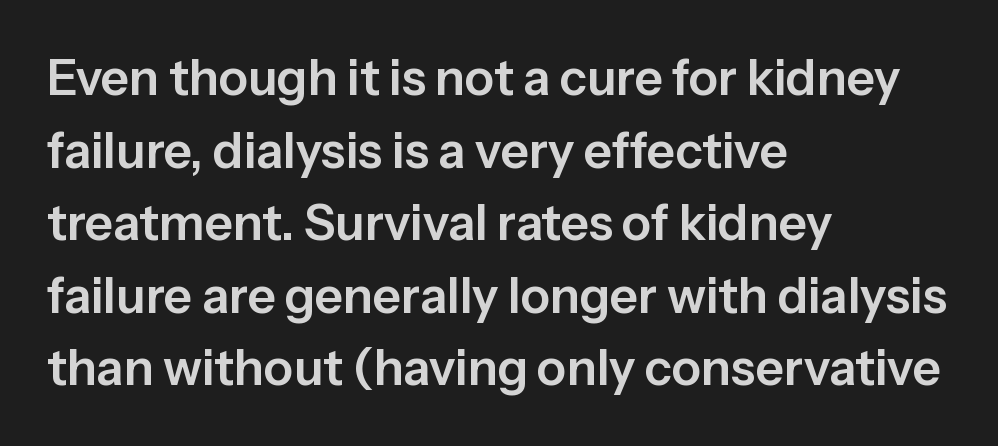
Q: Is the text italic (slanted)? A: No, it is upright.
Q: Is the typeface a serif or a sans-serif typeface? A: Sans-serif.
Q: Is the text underlined? A: No.
Q: How is the paragraph aligned? A: Left-aligned.
Q: Is the spacing between letters normal or unusually wide? A: Normal.
Q: Is the spacing between lines tight, normal or loose? A: Normal.
Q: Width (condensed, normal, or wide)? A: Normal.
Q: Stroke contrast? A: Low.
Q: x-height? A: Medium.
Q: Monospaced? A: No.
